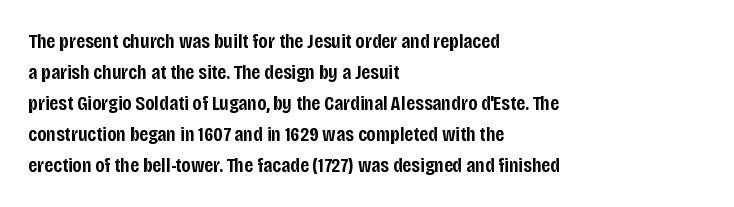
Observe the ordinary spacing: letters are neighbours, not strangers. Which margin do the lines hug? The left one — the right edge is uneven. Compared with typical paragraphs, the rows here are spaced about the same. Notice how the stems are strictly vertical — no italics here. Compared with an ordinary text face, these strokes are moderately heavier — a semibold. Clear beneath every line of the passage.
